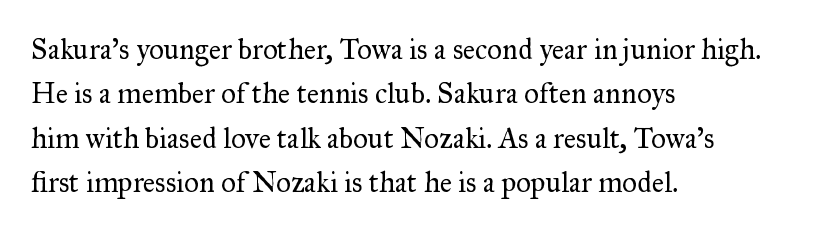
The image shows 29 px regular-weight serif type, upright; set left-aligned, normal line spacing (1.53x), normal letter spacing, not underlined; medium stroke contrast and a small x-height.
